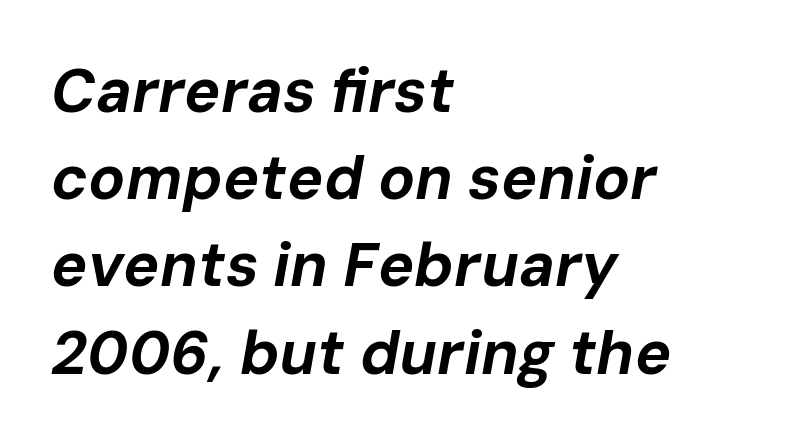
The image shows 61 px bold type, italic (leaning right); set left-aligned, normal line spacing (1.43x), normal letter spacing, not underlined; low stroke contrast and a medium x-height.
